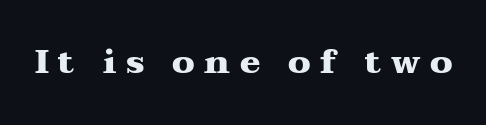
{"serif": "yes", "italic": "no", "bold": "yes", "weight": "heavy", "width": "wide", "stroke_contrast": "medium", "x_height": "medium", "monospaced": "no", "underline": "no", "letter_spacing": "wide", "letter_spacing_em": 0.28, "glyph_px": 34}
